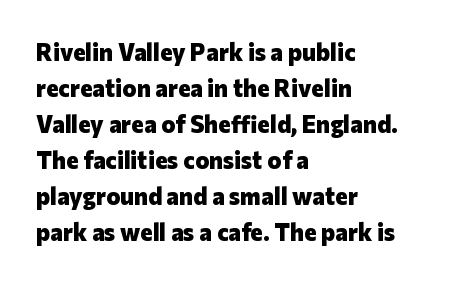
These lines are set flush left with a ragged right edge. Upright lettering throughout. Compared with typical body copy, the letter spacing here is the same. The line-height multiplier appears to be the usual default.
